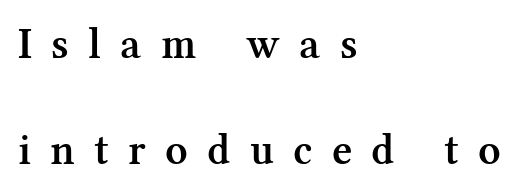
The image shows 44 px semibold serif type, upright; set left-aligned, loose line spacing (2.41x), unusually wide letter spacing (+0.44 em), not underlined; medium stroke contrast and a medium x-height.
